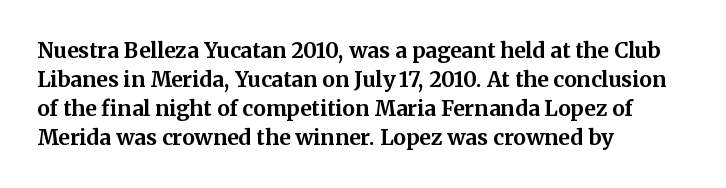
The image shows 21 px bold type, upright; set left-aligned, normal line spacing (1.38x), normal letter spacing, not underlined.
